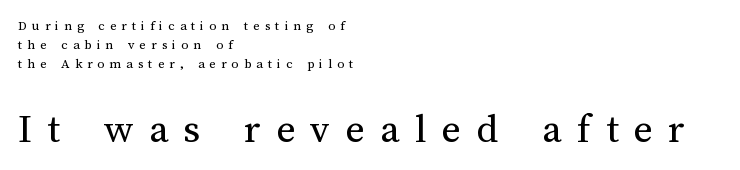
The image shows 42 px regular-weight type, upright; set left-aligned, normal line spacing (1.35x), unusually wide letter spacing (+0.36 em), not underlined; the second (bottom) block is 3.0x larger; medium stroke contrast and a medium x-height.
